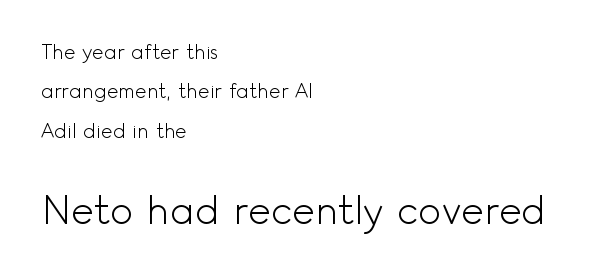
{"serif": "no", "italic": "no", "bold": "no", "weight": "light", "width": "normal", "x_height": "small", "monospaced": "no", "underline": "no", "align": "left", "line_spacing": "loose", "line_spacing_ratio": 1.97, "letter_spacing": "normal", "letter_spacing_em": 0.0, "larger_block": "second", "size_ratio": 1.95, "glyph_px": 39}
